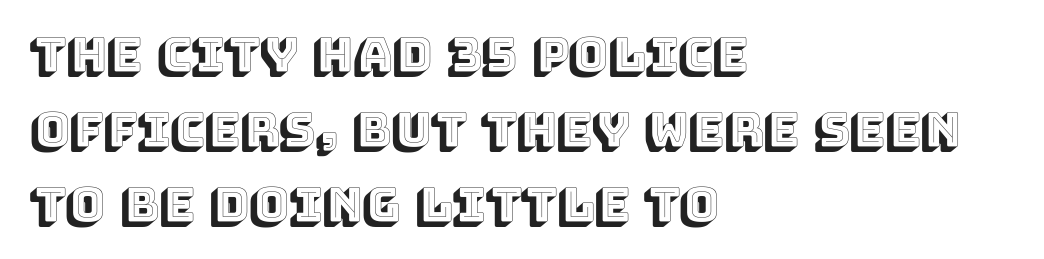
Q: Is the text italic (slanted)? A: No, it is upright.
Q: Is the text underlined? A: No.
Q: How is the paragraph aligned? A: Left-aligned.
Q: Is the spacing between letters normal or unusually wide? A: Normal.
Q: Is the spacing between lines tight, normal or loose? A: Normal.
Q: Width (condensed, normal, or wide)? A: Normal.
Q: x-height? A: Large.
Q: Monospaced? A: No.
